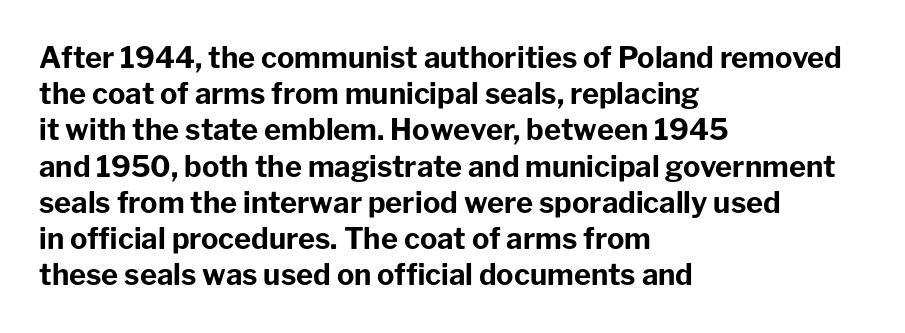
Q: Is the text bold? A: Yes.
Q: Is the text italic (slanted)? A: No, it is upright.
Q: Is the typeface a serif or a sans-serif typeface? A: Sans-serif.
Q: Is the text underlined? A: No.
Q: How is the paragraph aligned? A: Left-aligned.
Q: Is the spacing between letters normal or unusually wide? A: Normal.
Q: Is the spacing between lines tight, normal or loose? A: Normal.
Q: Width (condensed, normal, or wide)? A: Normal.
Q: Stroke contrast? A: Low.
Q: x-height? A: Medium.
Q: Monospaced? A: No.
